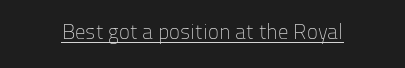
Q: Is the text bold? A: No.
Q: Is the text italic (slanted)? A: No, it is upright.
Q: Is the text underlined? A: Yes.
Q: Is the spacing between letters normal or unusually wide? A: Normal.
